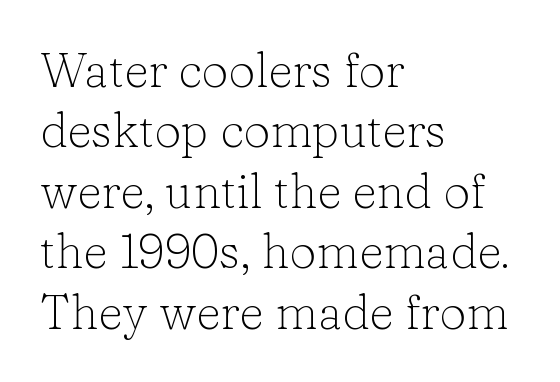
{"serif": "yes", "italic": "no", "bold": "no", "weight": "light", "width": "normal", "stroke_contrast": "low", "x_height": "medium", "monospaced": "no", "underline": "no", "align": "left", "line_spacing": "normal", "line_spacing_ratio": 1.26, "letter_spacing": "normal", "letter_spacing_em": 0.0, "glyph_px": 48}
